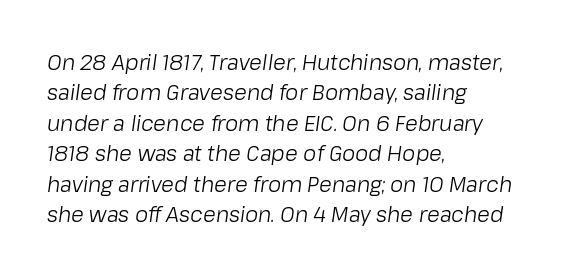
Q: Is the text bold? A: No.
Q: Is the text italic (slanted)? A: Yes, it leans right by about 8 degrees.
Q: Is the text underlined? A: No.
Q: How is the paragraph aligned? A: Left-aligned.
Q: Is the spacing between letters normal or unusually wide? A: Normal.
Q: Is the spacing between lines tight, normal or loose? A: Normal.
